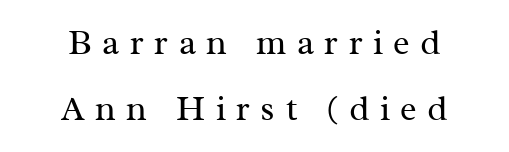
{"serif": "yes", "italic": "no", "bold": "no", "weight": "regular", "width": "normal", "stroke_contrast": "medium", "x_height": "medium", "monospaced": "no", "underline": "no", "align": "center", "line_spacing_ratio": 1.89, "letter_spacing": "wide", "letter_spacing_em": 0.3, "glyph_px": 35}
